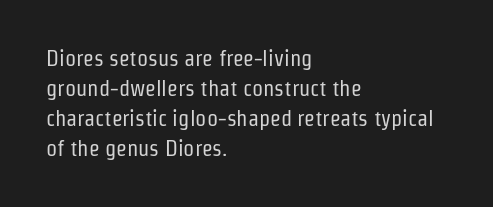
Q: Is the text bold? A: No.
Q: Is the text italic (slanted)? A: No, it is upright.
Q: Is the text underlined? A: No.
Q: How is the paragraph aligned? A: Left-aligned.
Q: Is the spacing between letters normal or unusually wide? A: Normal.
Q: Is the spacing between lines tight, normal or loose? A: Normal.
